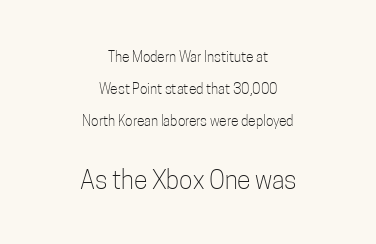
Q: Is the text bold? A: No.
Q: Is the text italic (slanted)? A: No, it is upright.
Q: Is the text underlined? A: No.
Q: How is the paragraph aligned? A: Centered.
Q: Is the spacing between letters normal or unusually wide? A: Normal.
Q: Is the spacing between lines tight, normal or loose? A: Loose.
Q: Which block of text is set in a larger size, the first (top) or the second (bottom)? A: The second (bottom) one.
